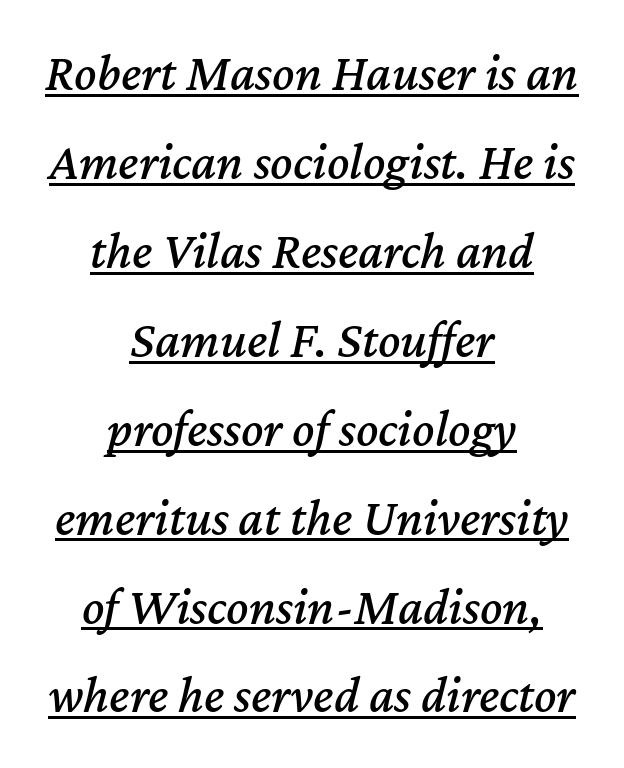
The image shows 52 px text type, italic (leaning right); set centered, line spacing 1.71x, normal letter spacing, underlined; medium stroke contrast and a medium x-height.
